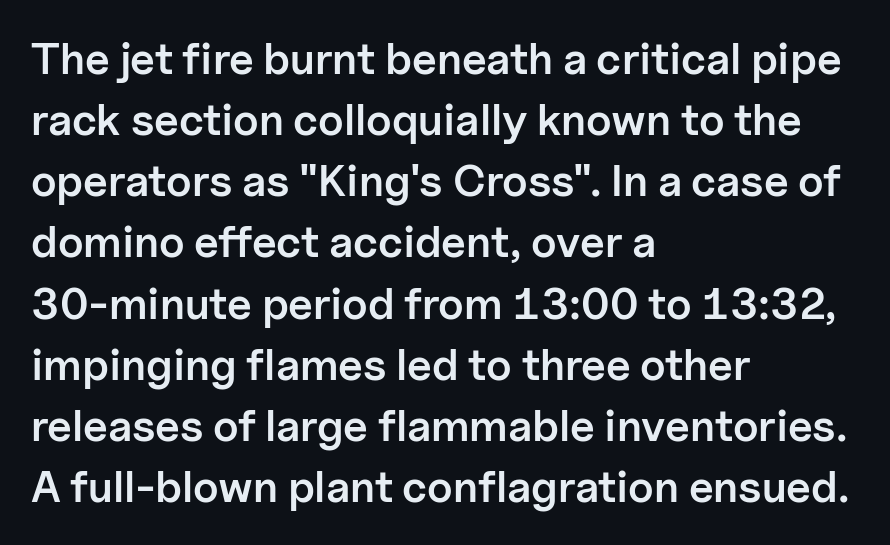
Q: Is the text bold? A: Semi-bold.
Q: Is the text italic (slanted)? A: No, it is upright.
Q: Is the typeface a serif or a sans-serif typeface? A: Sans-serif.
Q: Is the text underlined? A: No.
Q: How is the paragraph aligned? A: Left-aligned.
Q: Is the spacing between letters normal or unusually wide? A: Normal.
Q: Is the spacing between lines tight, normal or loose? A: Normal.
Q: Width (condensed, normal, or wide)? A: Normal.
Q: Stroke contrast? A: Low.
Q: x-height? A: Medium.
Q: Monospaced? A: No.
